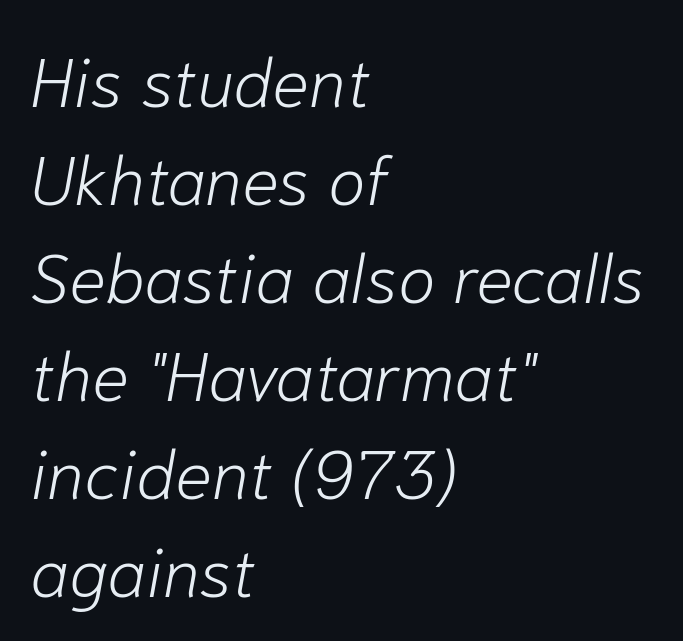
{"italic": "yes", "lean": "right", "slant_degrees": 10, "bold": "no", "weight": "light", "width": "normal", "stroke_contrast": "low", "x_height": "medium", "monospaced": "no", "underline": "no", "align": "left", "line_spacing": "normal", "line_spacing_ratio": 1.42, "letter_spacing": "normal", "letter_spacing_em": 0.0, "glyph_px": 69}
